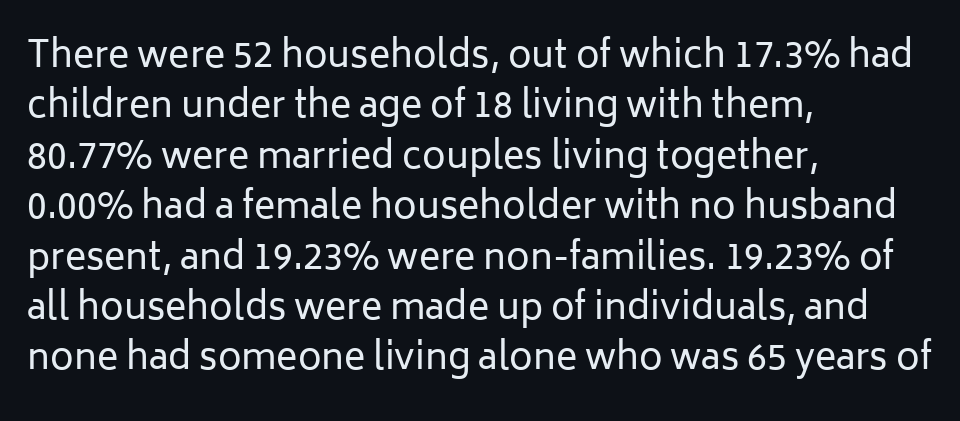
{"serif": "no", "italic": "no", "bold": "no", "weight": "regular", "width": "normal", "stroke_contrast": "low", "x_height": "medium", "monospaced": "no", "underline": "no", "align": "left", "line_spacing": "normal", "line_spacing_ratio": 1.4, "letter_spacing": "normal", "letter_spacing_em": 0.0, "glyph_px": 36}
